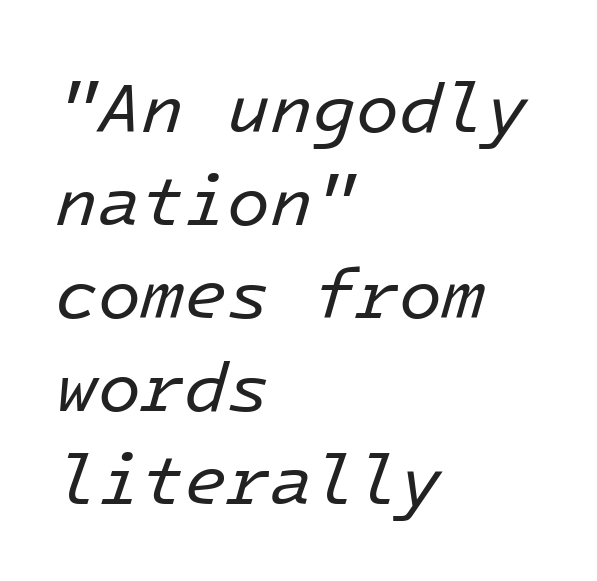
{"italic": "yes", "lean": "right", "slant_degrees": 16, "bold": "no", "weight": "regular", "width": "normal", "stroke_contrast": "low", "x_height": "medium", "underline": "no", "align": "left", "line_spacing": "normal", "line_spacing_ratio": 1.33, "letter_spacing": "normal", "letter_spacing_em": 0.0, "glyph_px": 70}
